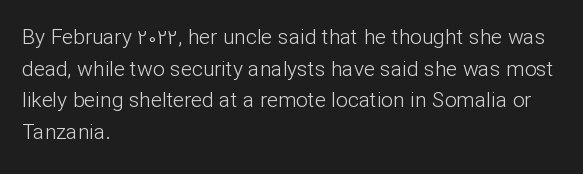
The image shows 21 px text type, upright; set left-aligned, normal line spacing (1.51x), normal letter spacing, not underlined.
